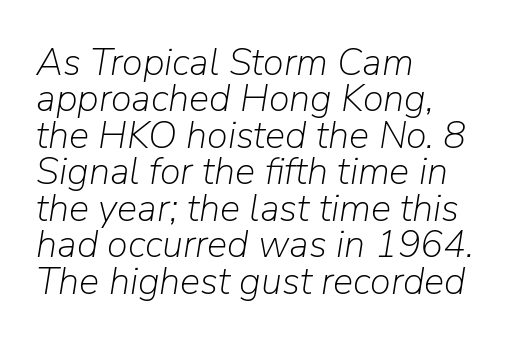
Q: Is the text bold? A: No.
Q: Is the text italic (slanted)? A: Yes, it leans right by about 9 degrees.
Q: Is the text underlined? A: No.
Q: How is the paragraph aligned? A: Left-aligned.
Q: Is the spacing between letters normal or unusually wide? A: Normal.
Q: Is the spacing between lines tight, normal or loose? A: Tight.
Q: Width (condensed, normal, or wide)? A: Normal.
Q: Stroke contrast? A: Low.
Q: x-height? A: Medium.
Q: Monospaced? A: No.
